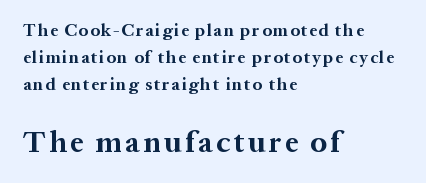
Q: Is the text bold? A: Yes.
Q: Is the text italic (slanted)? A: No, it is upright.
Q: Is the typeface a serif or a sans-serif typeface? A: Serif.
Q: Is the text underlined? A: No.
Q: How is the paragraph aligned? A: Left-aligned.
Q: Is the spacing between lines tight, normal or loose? A: Normal.
Q: Which block of text is set in a larger size, the first (top) or the second (bottom)? A: The second (bottom) one.
Q: Width (condensed, normal, or wide)? A: Normal.
Q: Stroke contrast? A: Medium.
Q: x-height? A: Medium.
Q: Monospaced? A: No.
